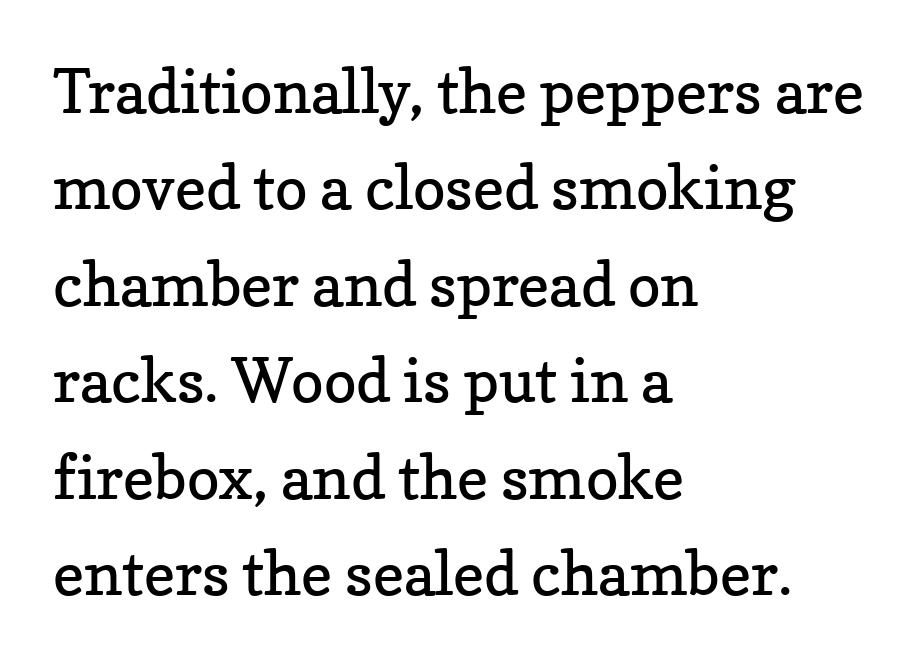
Q: Is the text bold? A: No.
Q: Is the text italic (slanted)? A: No, it is upright.
Q: Is the typeface a serif or a sans-serif typeface? A: Serif.
Q: Is the text underlined? A: No.
Q: How is the paragraph aligned? A: Left-aligned.
Q: Is the spacing between letters normal or unusually wide? A: Normal.
Q: Is the spacing between lines tight, normal or loose? A: Normal.
Q: Width (condensed, normal, or wide)? A: Normal.
Q: Stroke contrast? A: Low.
Q: x-height? A: Medium.
Q: Monospaced? A: No.
